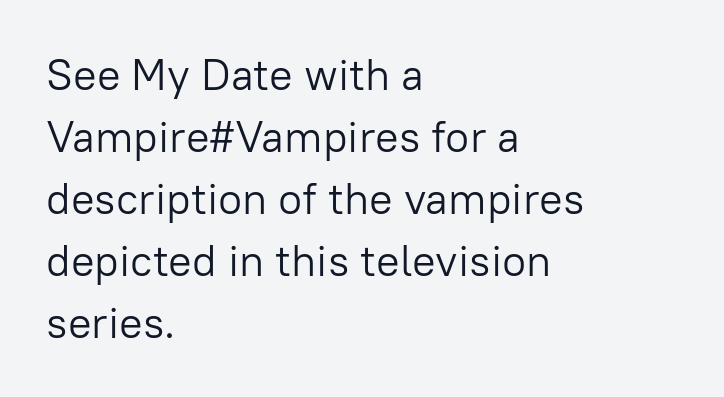
Nope, no serifs anywhere on these letters. Posture: upright roman. The tracking reads as untouched default to a designer's eye. Any mark beneath the type? The region is blank.
